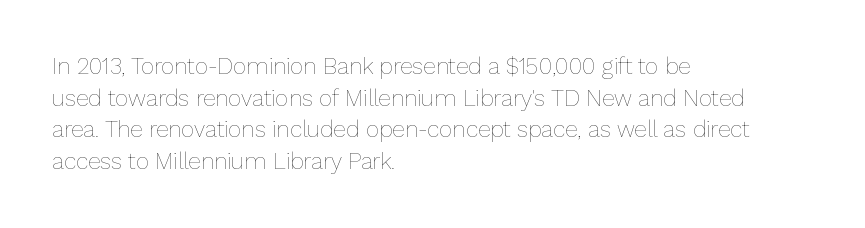
{"italic": "no", "bold": "no", "underline": "no", "align": "left", "line_spacing": "normal", "line_spacing_ratio": 1.38, "letter_spacing": "normal", "letter_spacing_em": 0.0, "glyph_px": 23}
